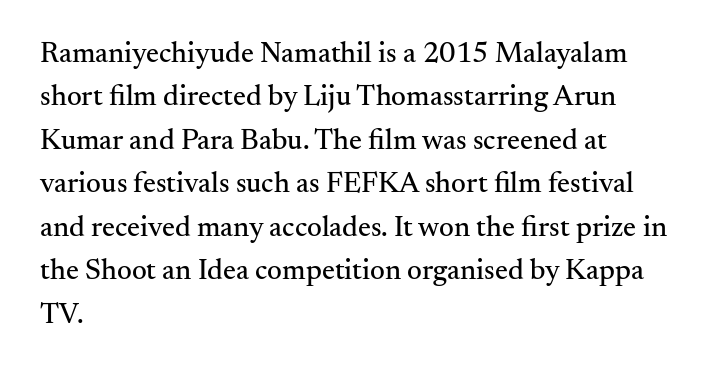
Q: Is the text italic (slanted)? A: No, it is upright.
Q: Is the typeface a serif or a sans-serif typeface? A: Serif.
Q: Is the text underlined? A: No.
Q: How is the paragraph aligned? A: Left-aligned.
Q: Is the spacing between letters normal or unusually wide? A: Normal.
Q: Is the spacing between lines tight, normal or loose? A: Normal.
Q: Width (condensed, normal, or wide)? A: Normal.
Q: Stroke contrast? A: Medium.
Q: x-height? A: Small.
Q: Monospaced? A: No.
